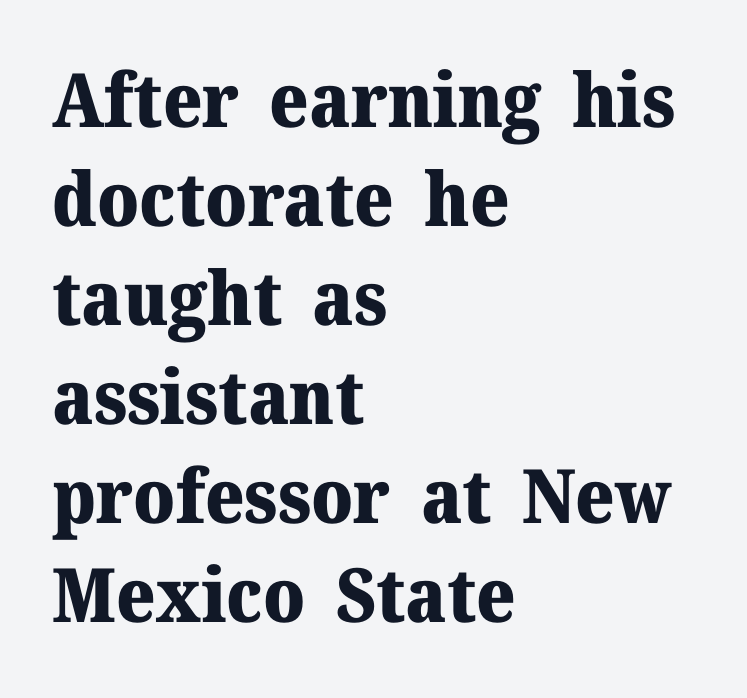
{"serif": "yes", "italic": "no", "bold": "yes", "weight": "heavy", "width": "normal", "stroke_contrast": "medium", "x_height": "medium", "monospaced": "no", "underline": "no", "align": "left", "line_spacing": "normal", "line_spacing_ratio": 1.32, "letter_spacing": "normal", "letter_spacing_em": 0.0, "glyph_px": 75}
